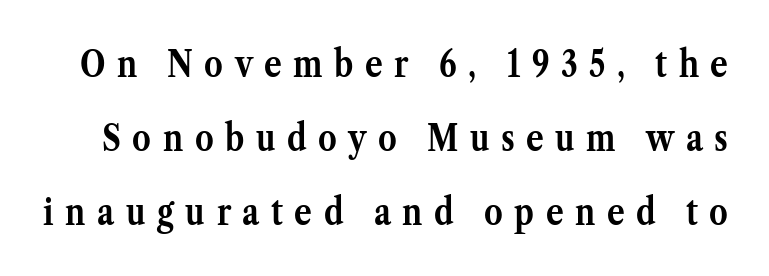
{"serif": "yes", "italic": "no", "bold": "yes", "weight": "semibold", "width": "normal", "stroke_contrast": "medium", "x_height": "medium", "monospaced": "no", "underline": "no", "line_spacing": "loose", "line_spacing_ratio": 2.0, "letter_spacing": "wide", "letter_spacing_em": 0.31, "glyph_px": 37}
